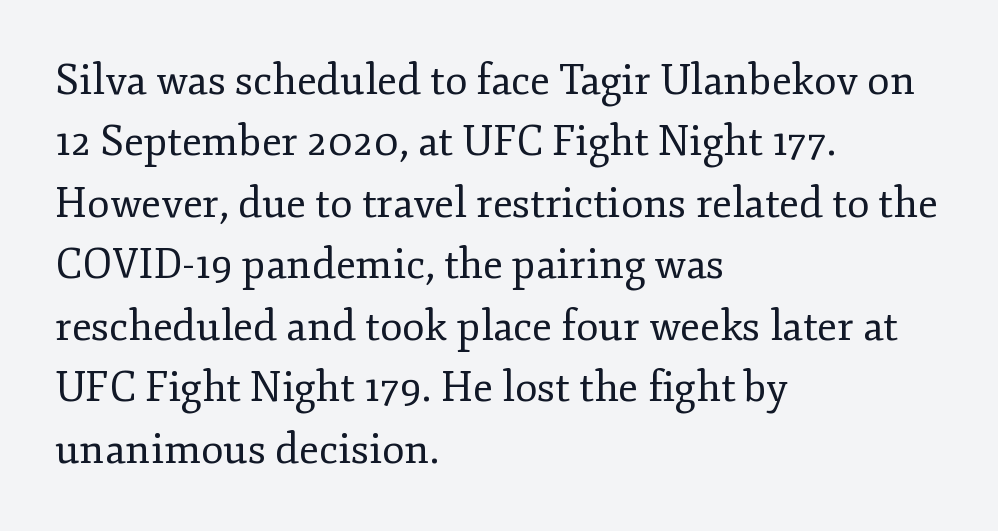
Q: Is the text bold? A: No.
Q: Is the text italic (slanted)? A: No, it is upright.
Q: Is the typeface a serif or a sans-serif typeface? A: Serif.
Q: Is the text underlined? A: No.
Q: How is the paragraph aligned? A: Left-aligned.
Q: Is the spacing between letters normal or unusually wide? A: Normal.
Q: Is the spacing between lines tight, normal or loose? A: Normal.
Q: Width (condensed, normal, or wide)? A: Normal.
Q: Stroke contrast? A: Low.
Q: x-height? A: Small.
Q: Monospaced? A: No.
